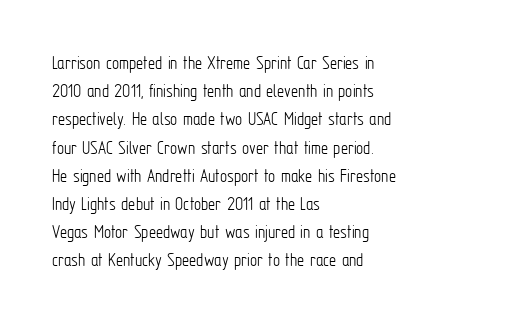
{"italic": "no", "bold": "no", "underline": "no", "align": "left", "line_spacing": "normal", "line_spacing_ratio": 1.41, "letter_spacing": "normal", "letter_spacing_em": 0.0, "glyph_px": 20}
